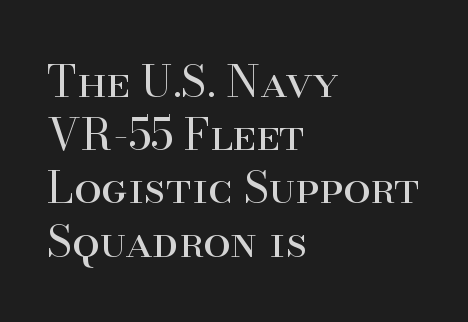
Q: Is the text bold? A: No.
Q: Is the text italic (slanted)? A: No, it is upright.
Q: Is the typeface a serif or a sans-serif typeface? A: Serif.
Q: Is the text underlined? A: No.
Q: How is the paragraph aligned? A: Left-aligned.
Q: Is the spacing between letters normal or unusually wide? A: Normal.
Q: Width (condensed, normal, or wide)? A: Normal.
Q: Stroke contrast? A: High.
Q: x-height? A: Small.
Q: Monospaced? A: No.
